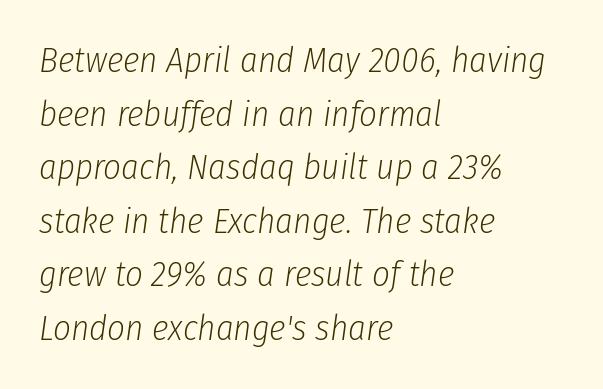
{"italic": "yes", "lean": "right", "slant_degrees": 8, "bold": "no", "weight": "light", "width": "condensed", "stroke_contrast": "low", "x_height": "medium", "monospaced": "no", "underline": "no", "align": "left", "line_spacing": "normal", "line_spacing_ratio": 1.53, "letter_spacing": "normal", "letter_spacing_em": 0.0, "glyph_px": 35}
